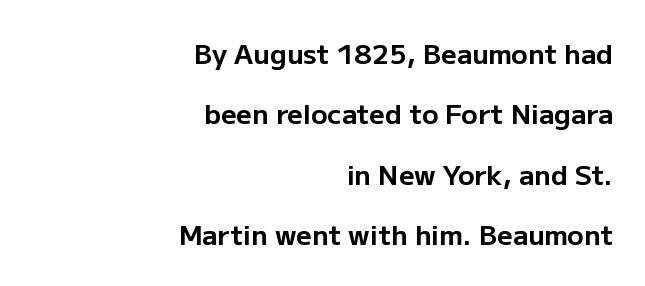
The image shows 27 px bold type, upright; set right-aligned, loose line spacing (2.24x), normal letter spacing, not underlined.
